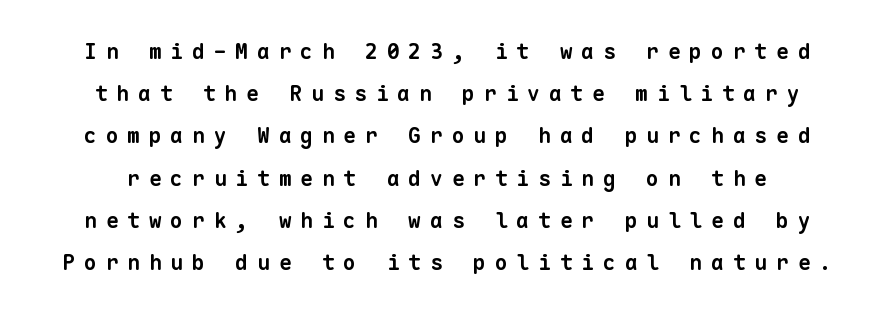
In terms of letterspacing, this is a distinctly airy, spread setting. Heavy, bold letterforms. Plain, unruled lines of type. The vertical gap from one line to the next is large.
